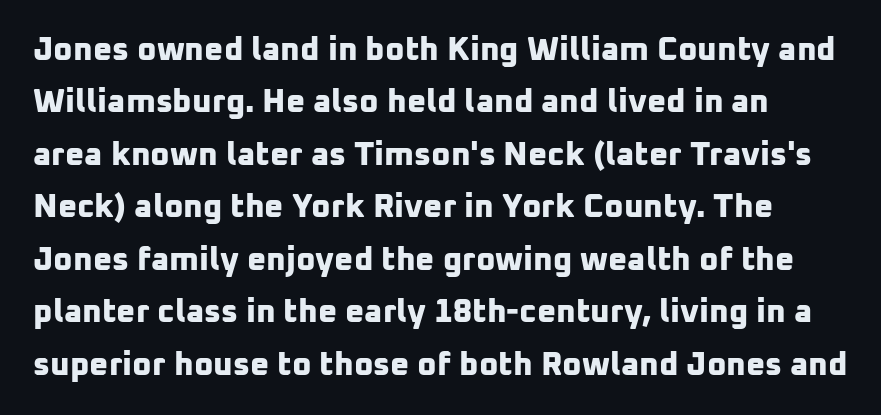
The rendering keeps characters at their native spacing. The lines sit at an ordinary, default distance from one another. The baseline area is clear. The characters display no serif detailing; their extremities are plain.
